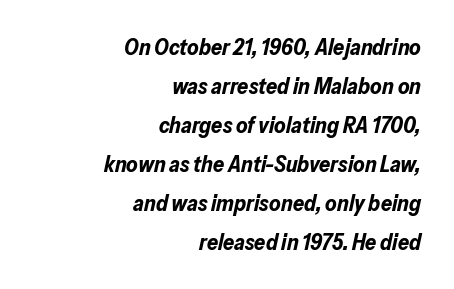
The image shows 22 px bold type, italic (leaning right); set right-aligned, line spacing 1.77x, normal letter spacing, not underlined.
